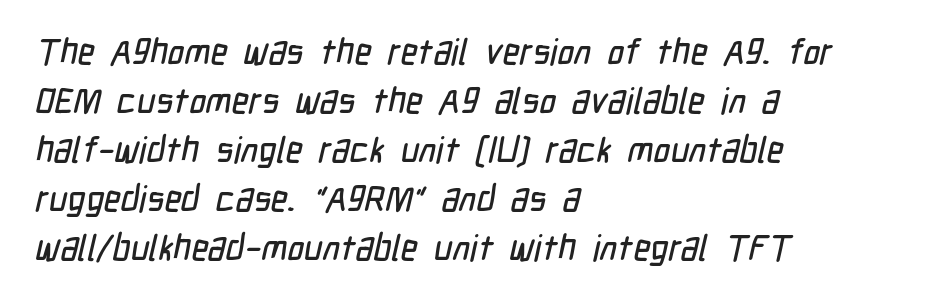
The image shows 36 px condensed sans-serif type; set left-aligned, normal line spacing (1.36x), normal letter spacing, not underlined; low stroke contrast and a medium x-height.
